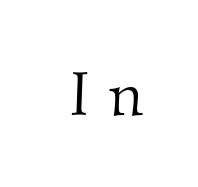
Q: Is the text bold? A: No.
Q: Is the typeface a serif or a sans-serif typeface? A: Serif.
Q: Is the text underlined? A: No.
Q: Is the spacing between letters normal or unusually wide? A: Unusually wide.
Q: Width (condensed, normal, or wide)? A: Normal.
Q: Stroke contrast? A: Medium.
Q: x-height? A: Small.
Q: Monospaced? A: No.
